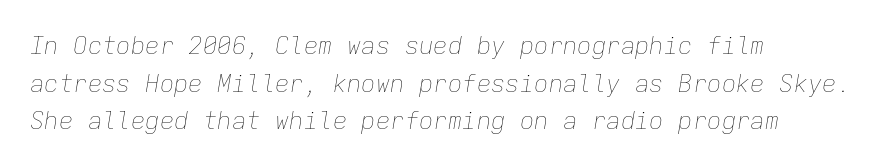
The image shows 24 px text type, italic (leaning right); set left-aligned, normal line spacing (1.57x), normal letter spacing, not underlined.
